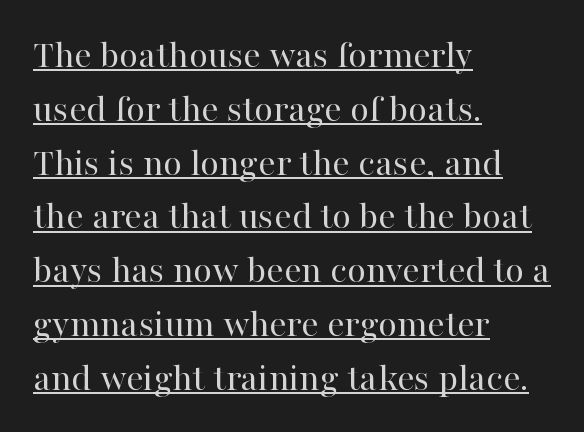
Q: Is the text bold? A: No.
Q: Is the text italic (slanted)? A: No, it is upright.
Q: Is the typeface a serif or a sans-serif typeface? A: Serif.
Q: Is the text underlined? A: Yes.
Q: How is the paragraph aligned? A: Left-aligned.
Q: Is the spacing between letters normal or unusually wide? A: Normal.
Q: Is the spacing between lines tight, normal or loose? A: Normal.
Q: Width (condensed, normal, or wide)? A: Normal.
Q: Stroke contrast? A: High.
Q: x-height? A: Medium.
Q: Monospaced? A: No.
